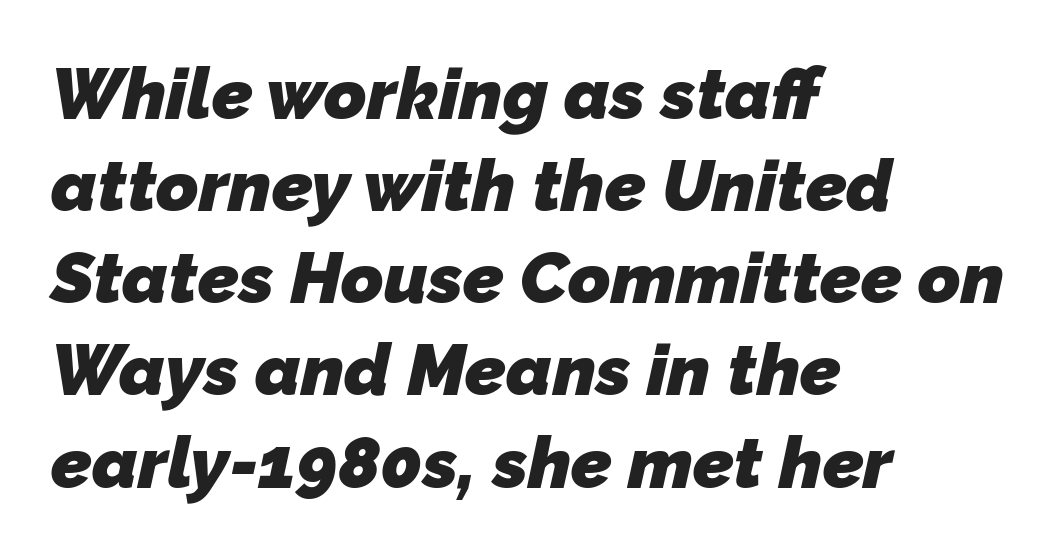
Q: Is the text bold? A: Yes.
Q: Is the typeface a serif or a sans-serif typeface? A: Sans-serif.
Q: Is the text underlined? A: No.
Q: How is the paragraph aligned? A: Left-aligned.
Q: Is the spacing between letters normal or unusually wide? A: Normal.
Q: Is the spacing between lines tight, normal or loose? A: Normal.
Q: Width (condensed, normal, or wide)? A: Normal.
Q: Stroke contrast? A: Low.
Q: x-height? A: Medium.
Q: Monospaced? A: No.
